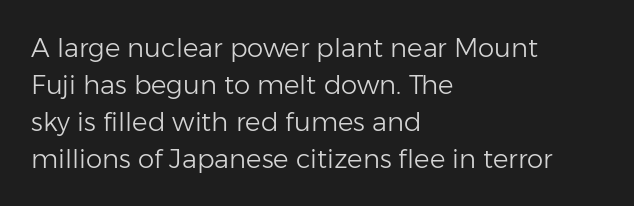
The image shows 26 px text type, upright; set left-aligned, normal line spacing (1.42x), normal letter spacing, not underlined.
